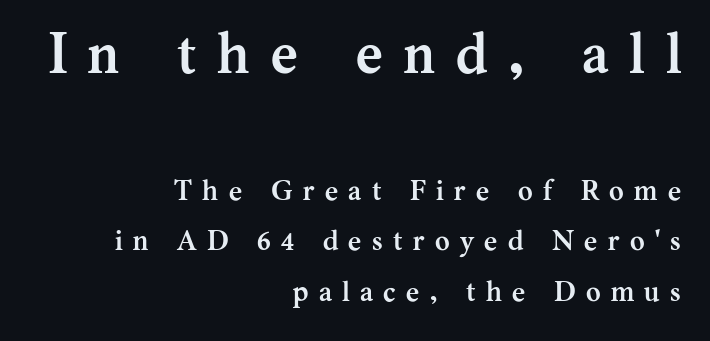
The image shows 57 px semibold serif type, upright; set right-aligned, line spacing 1.81x, unusually wide letter spacing (+0.37 em), not underlined; the first (top) block is 2.04x larger; medium stroke contrast and a medium x-height.
